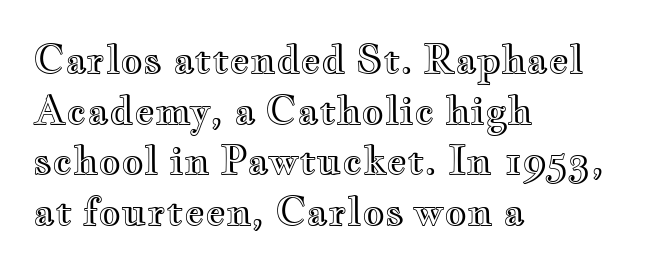
The image shows 39 px wide type, upright; set left-aligned, normal line spacing (1.3x), normal letter spacing, not underlined; a small x-height.
